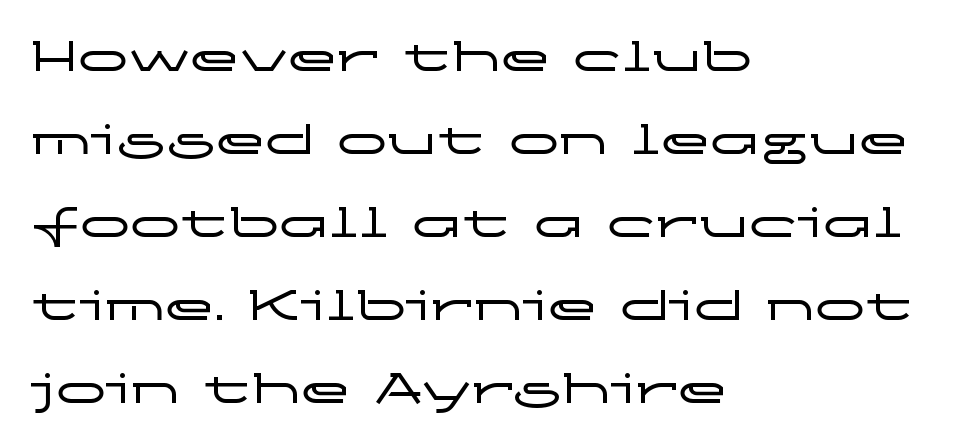
The setting favours the left margin, as ordinary paragraphs usually do. Bare-footed words on every line. Each new line begins a customary step beneath the previous one. The face used here is a sans, in the tradition of grotesques and geometrics. Tracking value appears to be zero — textbook default spacing. This is the regular roman posture of the typeface.
